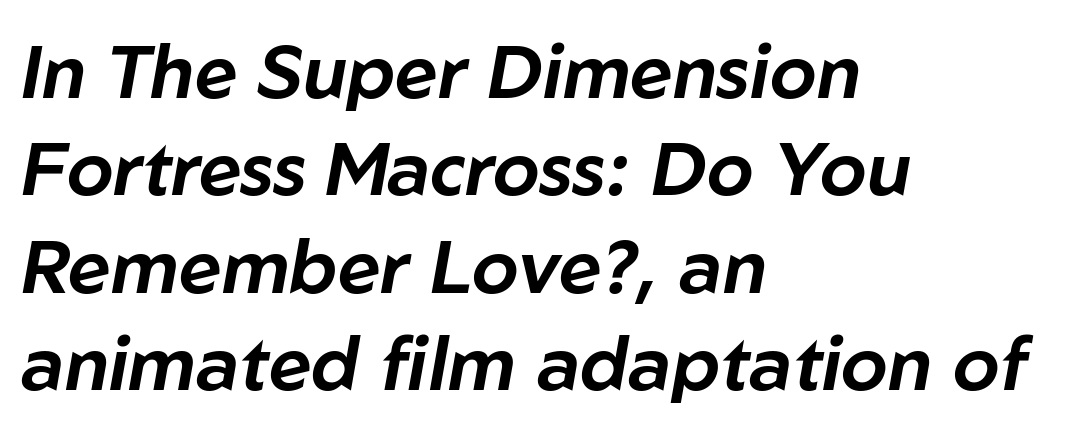
The image shows 75 px text type, italic (leaning right); set left-aligned, normal line spacing (1.3x), normal letter spacing, not underlined; low stroke contrast and a medium x-height.
